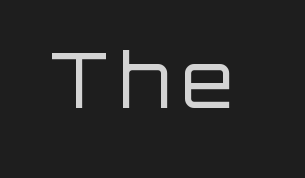
The image shows 75 px regular-weight sans-serif type, upright; set not underlined; low stroke contrast and a large x-height.
